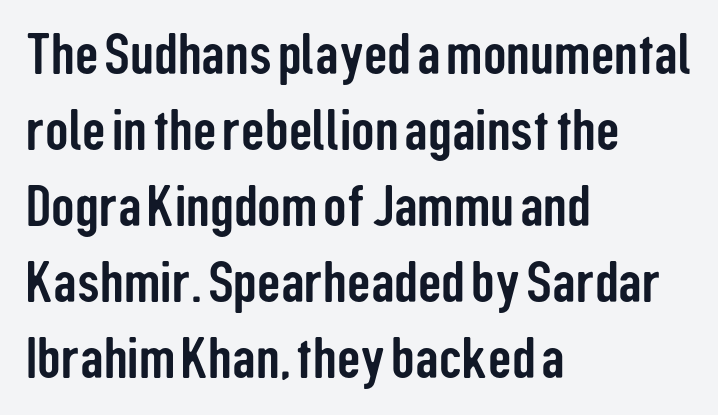
The image shows 58 px condensed sans-serif type, upright; set left-aligned, normal line spacing (1.31x), normal letter spacing, not underlined; low stroke contrast and a medium x-height.
